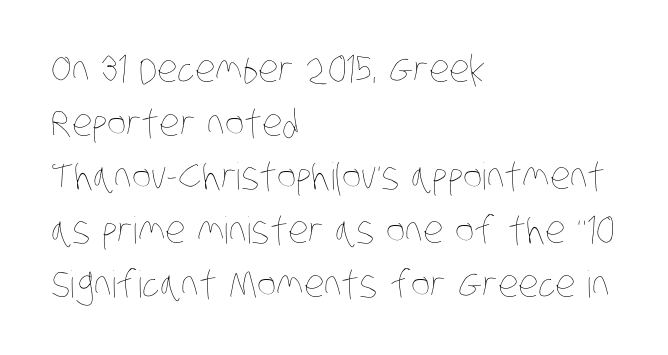
Q: Is the text bold? A: No.
Q: Is the text underlined? A: No.
Q: How is the paragraph aligned? A: Left-aligned.
Q: Is the spacing between letters normal or unusually wide? A: Normal.
Q: Is the spacing between lines tight, normal or loose? A: Normal.
Q: Width (condensed, normal, or wide)? A: Condensed.
Q: Stroke contrast? A: Low.
Q: x-height? A: Large.
Q: Monospaced? A: No.
